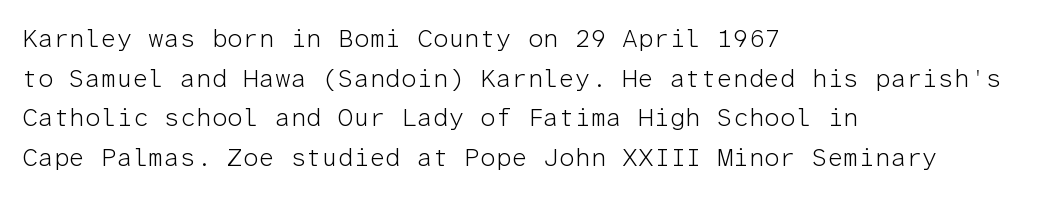
The image shows 25 px text type, upright; set left-aligned, normal line spacing (1.59x), normal letter spacing, not underlined.
